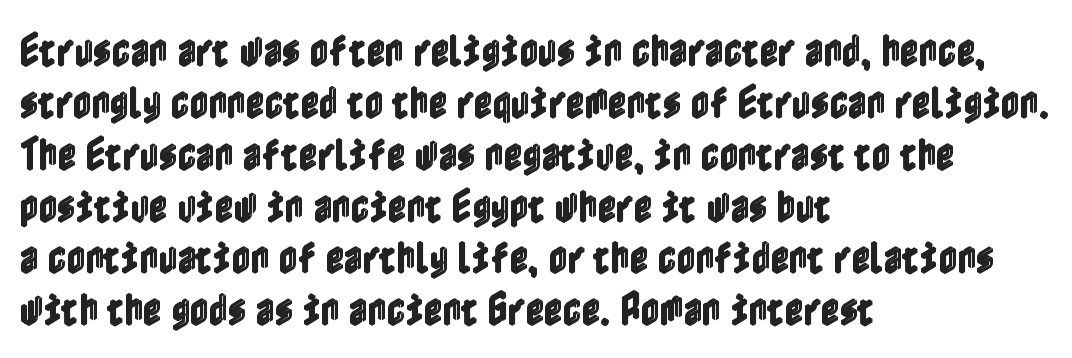
{"italic": "no", "width": "condensed", "x_height": "medium", "underline": "no", "align": "left", "line_spacing": "normal", "line_spacing_ratio": 1.44, "letter_spacing": "normal", "letter_spacing_em": 0.0, "glyph_px": 36}
